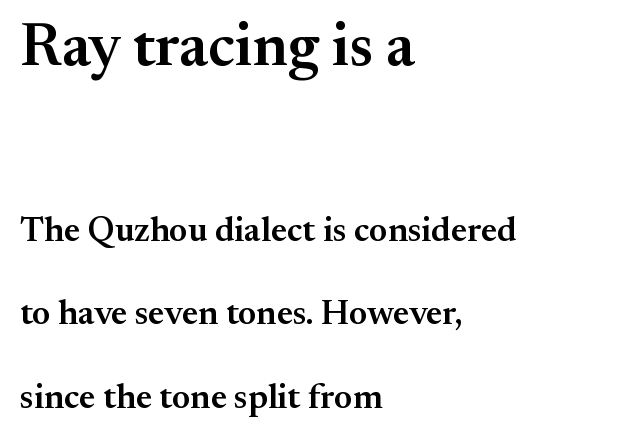
Q: Is the text bold? A: Semi-bold.
Q: Is the text italic (slanted)? A: No, it is upright.
Q: Is the typeface a serif or a sans-serif typeface? A: Serif.
Q: Is the text underlined? A: No.
Q: How is the paragraph aligned? A: Left-aligned.
Q: Is the spacing between letters normal or unusually wide? A: Normal.
Q: Is the spacing between lines tight, normal or loose? A: Loose.
Q: Which block of text is set in a larger size, the first (top) or the second (bottom)? A: The first (top) one.
Q: Width (condensed, normal, or wide)? A: Normal.
Q: Stroke contrast? A: Medium.
Q: x-height? A: Small.
Q: Monospaced? A: No.
